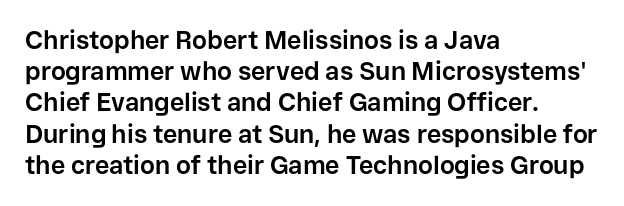
The image shows 25 px bold type, upright; set left-aligned, normal line spacing (1.25x), normal letter spacing, not underlined.
